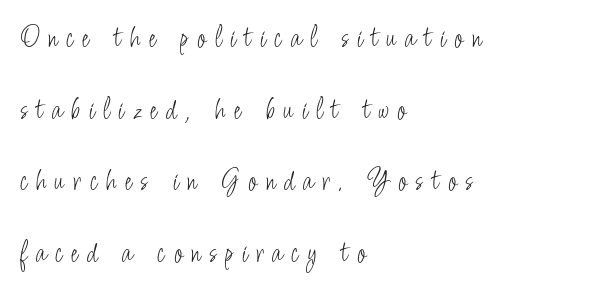
Q: Is the text bold? A: No.
Q: Is the text italic (slanted)? A: Yes.
Q: Is the typeface a serif or a sans-serif typeface? A: Sans-serif.
Q: Is the text underlined? A: No.
Q: How is the paragraph aligned? A: Left-aligned.
Q: Is the spacing between letters normal or unusually wide? A: Unusually wide.
Q: Is the spacing between lines tight, normal or loose? A: Loose.
Q: Width (condensed, normal, or wide)? A: Condensed.
Q: Stroke contrast? A: Low.
Q: x-height? A: Small.
Q: Monospaced? A: No.
